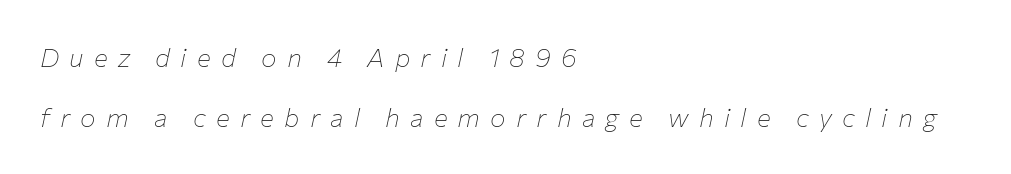
{"italic": "yes", "lean": "right", "slant_degrees": 12, "bold": "no", "underline": "no", "align": "left", "line_spacing": "loose", "line_spacing_ratio": 2.32, "letter_spacing": "wide", "letter_spacing_em": 0.39, "glyph_px": 26}
